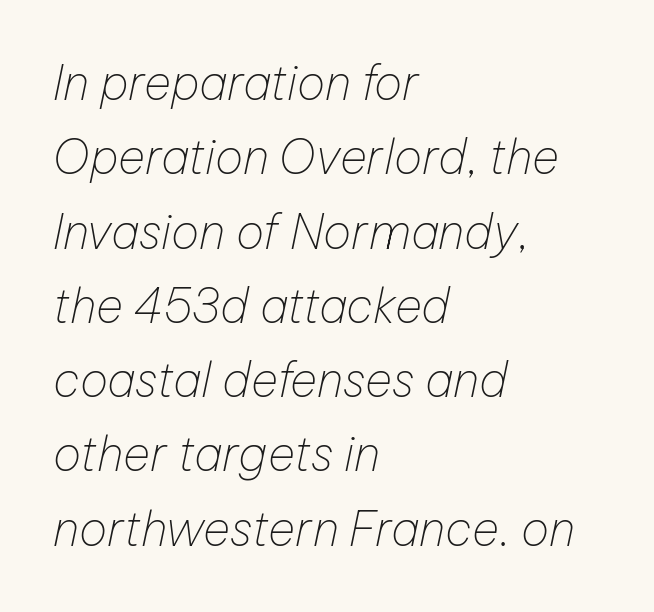
The image shows 47 px thin type, italic (leaning right); set left-aligned, normal line spacing (1.58x), normal letter spacing, not underlined; low stroke contrast and a medium x-height.
